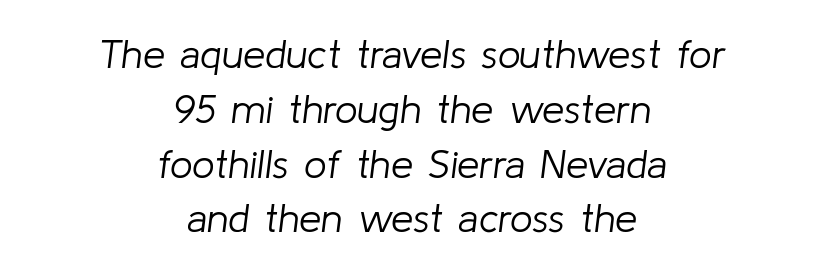
There is no visible air inserted between adjacent glyphs. The block of text has a typical density, with ordinary space between rows. Character widths vary here, with narrow letters taking less room than wide ones. There's an unmistakable incline to the writing here. Weight class: somewhere from thin through regular.
